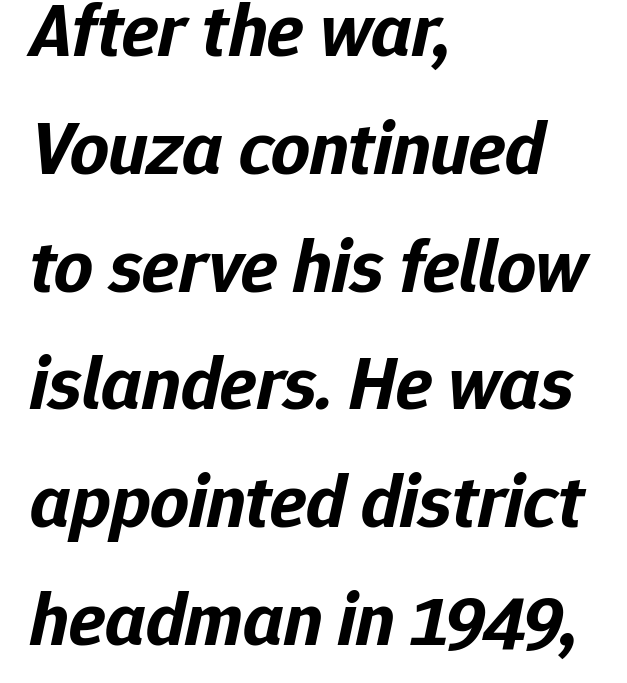
Q: Is the text bold? A: Yes.
Q: Is the text italic (slanted)? A: Yes, it leans right by about 12 degrees.
Q: Is the text underlined? A: No.
Q: How is the paragraph aligned? A: Left-aligned.
Q: Is the spacing between letters normal or unusually wide? A: Normal.
Q: Is the spacing between lines tight, normal or loose? A: Normal.
Q: Width (condensed, normal, or wide)? A: Normal.
Q: Stroke contrast? A: Low.
Q: x-height? A: Medium.
Q: Monospaced? A: No.
